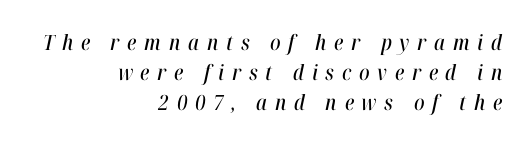
The image shows 21 px text type, italic (leaning right); set right-aligned, normal line spacing (1.42x), unusually wide letter spacing (+0.37 em), not underlined.
